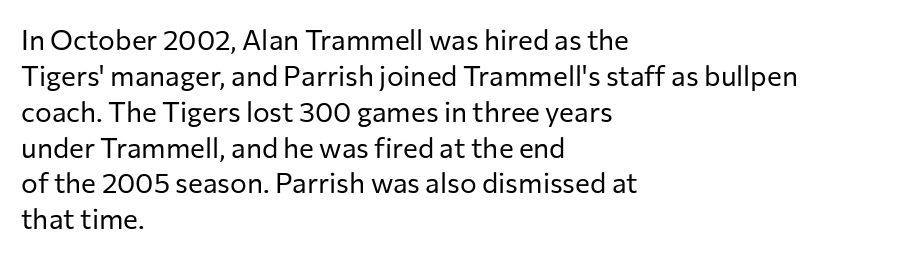
{"serif": "no", "italic": "no", "bold": "no", "weight": "regular", "width": "normal", "stroke_contrast": "low", "x_height": "medium", "monospaced": "no", "underline": "no", "align": "left", "line_spacing": "normal", "line_spacing_ratio": 1.28, "letter_spacing": "normal", "letter_spacing_em": 0.0, "glyph_px": 28}
